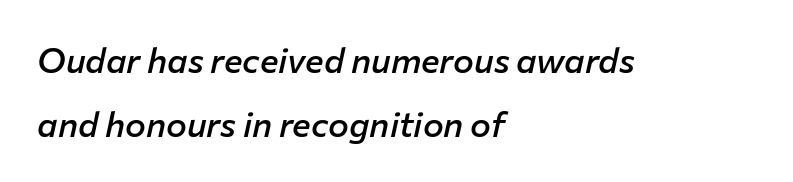
The image shows 35 px semibold type, italic (leaning right); set left-aligned, line spacing 1.82x, normal letter spacing, not underlined; low stroke contrast and a medium x-height.
